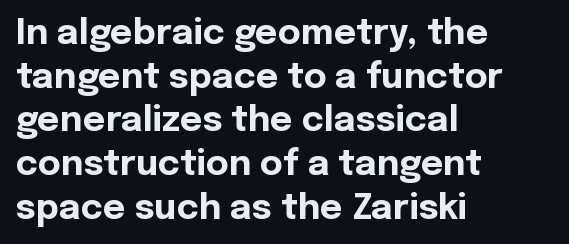
Q: Is the text bold? A: Yes.
Q: Is the text italic (slanted)? A: No, it is upright.
Q: Is the typeface a serif or a sans-serif typeface? A: Sans-serif.
Q: Is the text underlined? A: No.
Q: How is the paragraph aligned? A: Left-aligned.
Q: Is the spacing between letters normal or unusually wide? A: Normal.
Q: Is the spacing between lines tight, normal or loose? A: Normal.
Q: Width (condensed, normal, or wide)? A: Normal.
Q: x-height? A: Medium.
Q: Monospaced? A: No.
